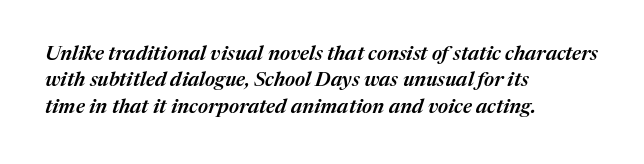
Underline: absent. Regarding leading, the lines here are spaced in the standard way. Tall strokes in this sample are angled rather than plumb. A semibold gives these letters moderate extra thickness, short of bold. These lines stack with their left ends in a neat column. Nobody touched the tracking dial on this one.
